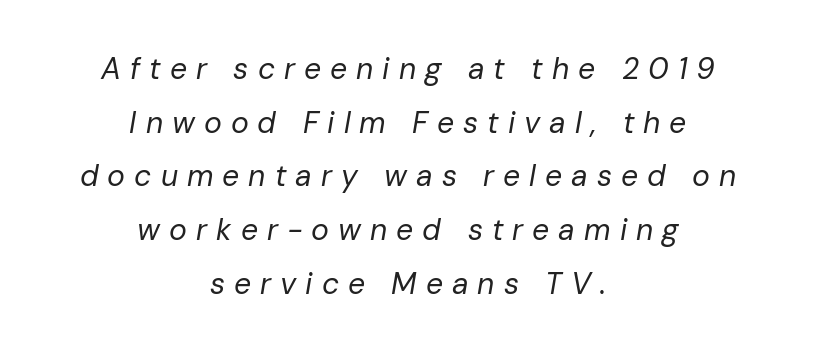
Does the lettering tilt? It does — this is italic. Letters have the restrained weight of plain body copy at most. In CSS terms this would be text-align: center. The space directly below the letters is spotless. Here the designer chose a conventional face with non-uniform glyph widths.
